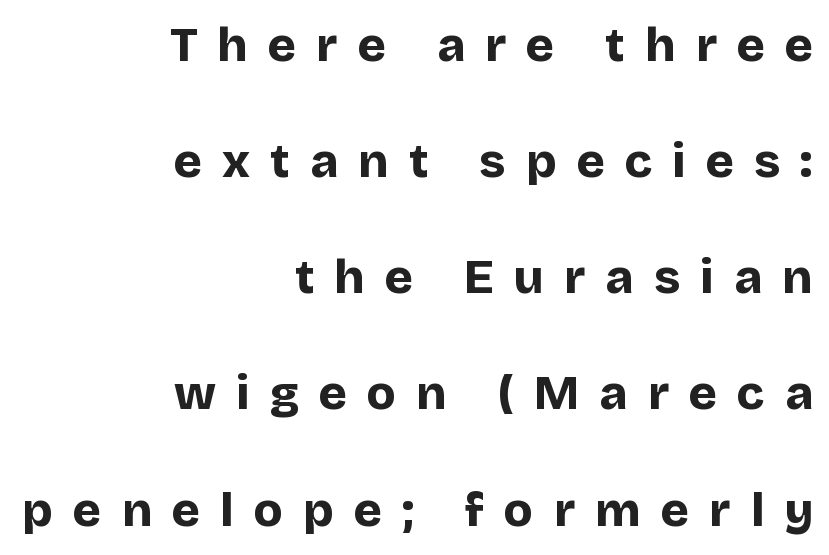
{"serif": "no", "italic": "no", "bold": "yes", "weight": "bold", "width": "normal", "stroke_contrast": "low", "x_height": "large", "monospaced": "no", "underline": "no", "align": "right", "line_spacing": "loose", "line_spacing_ratio": 2.42, "letter_spacing": "wide", "letter_spacing_em": 0.42, "glyph_px": 48}
